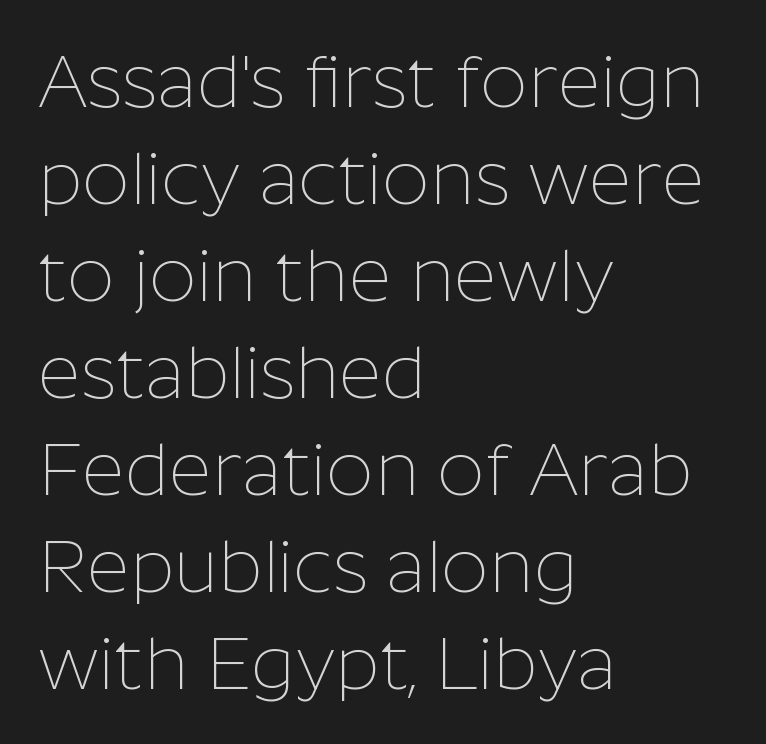
The image shows 74 px thin sans-serif type, upright; set left-aligned, normal line spacing (1.31x), normal letter spacing, not underlined; low stroke contrast and a medium x-height.
